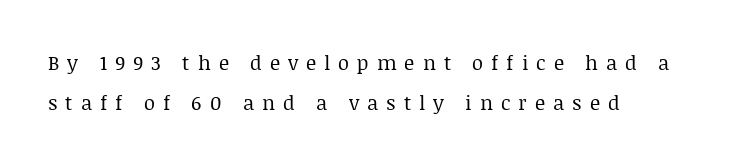
Tall strokes in this sample are plumb rather than angled. Left-aligned paragraph, ragged on the right. Decoration check: the copy has no underline. Compared with typical paragraphs, the rows here are farther apart. You could only call the tracking loose — the letters float apart.
